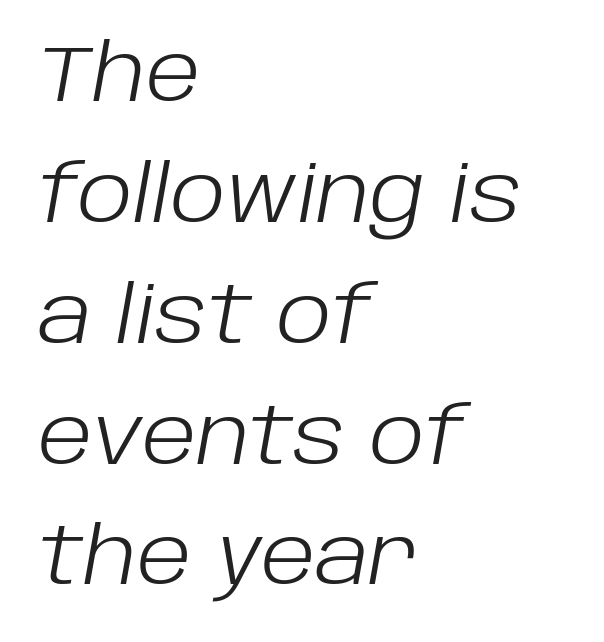
{"italic": "yes", "lean": "right", "slant_degrees": 10, "bold": "no", "weight": "light", "width": "normal", "stroke_contrast": "low", "x_height": "large", "monospaced": "no", "underline": "no", "align": "left", "line_spacing": "normal", "line_spacing_ratio": 1.53, "letter_spacing": "normal", "letter_spacing_em": 0.0, "glyph_px": 79}
